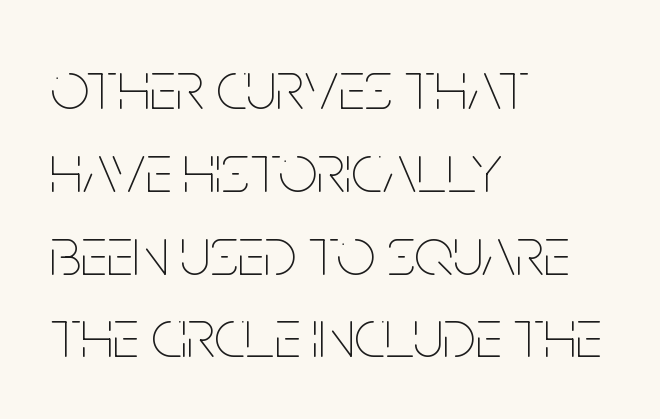
Q: Is the text bold? A: No.
Q: Is the text italic (slanted)? A: No, it is upright.
Q: Is the text underlined? A: No.
Q: How is the paragraph aligned? A: Left-aligned.
Q: Is the spacing between letters normal or unusually wide? A: Normal.
Q: Width (condensed, normal, or wide)? A: Condensed.
Q: Stroke contrast? A: Low.
Q: x-height? A: Large.
Q: Monospaced? A: No.
